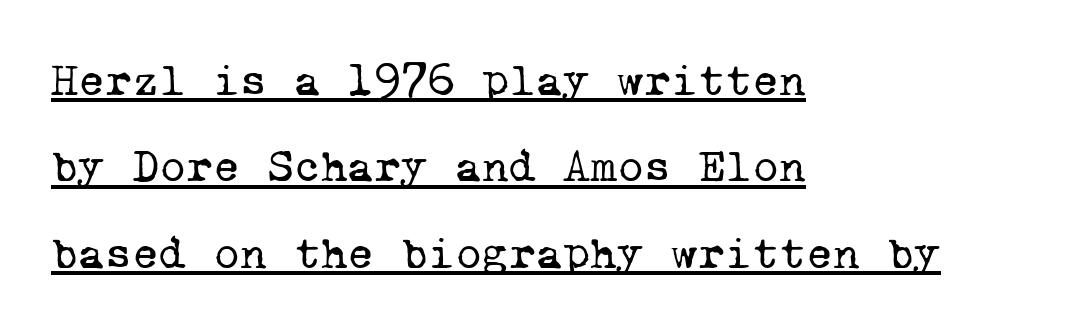
The face used here is monospaced, like something from a code editor. You can see a thin bar hugging the bottom of the glyphs. The gaps between neighbouring characters are ordinary and unremarkable. Does the copy run flush right? No — it runs flush left. The designer went with a serif here, giving each stem small feet.
